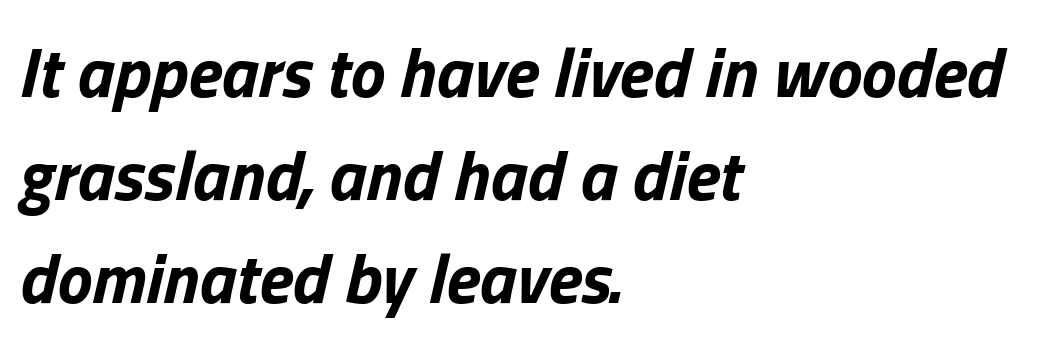
These lines keep a tight, regular rhythm from letter to letter. When letters slant like this, we call the style italic. As a designer I'd log this as weight 700, bold. Think of a printed novel: that variable character pitch is what you see here. Every row of glyphs begins at an identical x-position on the left. The passage shown stacks its lines at a standard gap.
